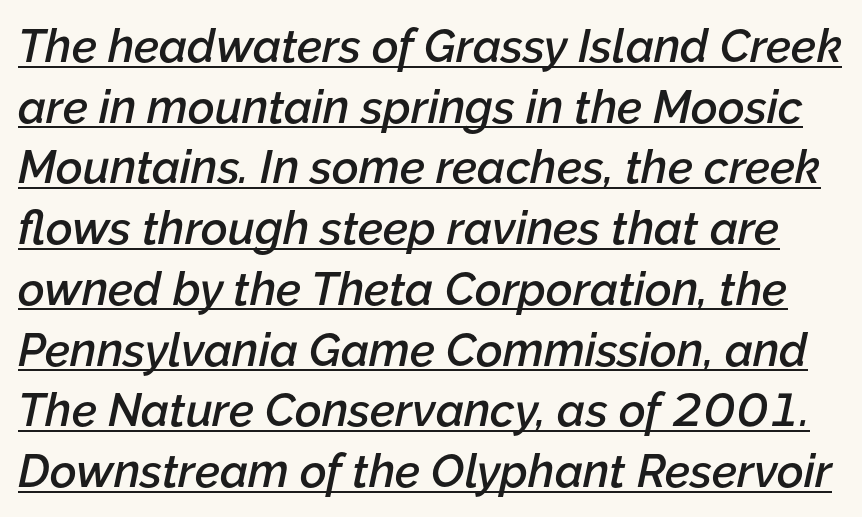
Does the lettering tilt? It does — this is italic. You could not count columns in this text — the font is proportionally spaced. Rows of type keep a routine distance in the vertical direction. Underlined type. Here the glyphs are tracked normally, forming tight word shapes.
